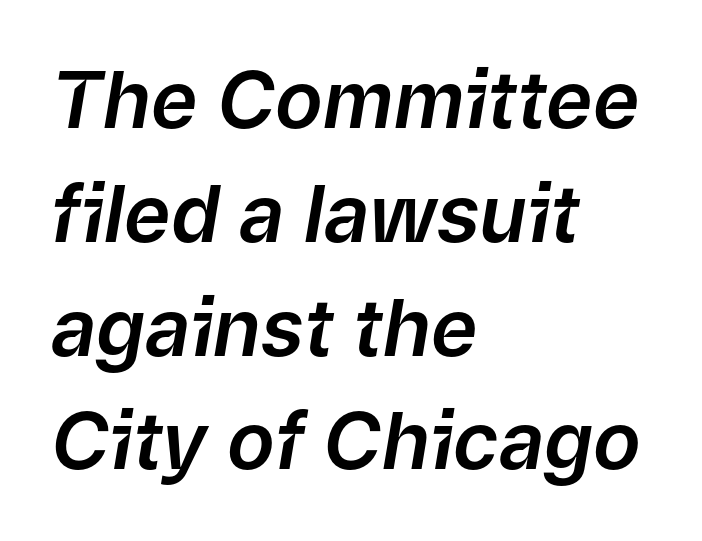
{"italic": "yes", "lean": "right", "slant_degrees": 9, "width": "normal", "stroke_contrast": "low", "x_height": "medium", "monospaced": "no", "underline": "no", "align": "left", "line_spacing": "normal", "line_spacing_ratio": 1.44, "letter_spacing": "normal", "letter_spacing_em": 0.0, "glyph_px": 79}
